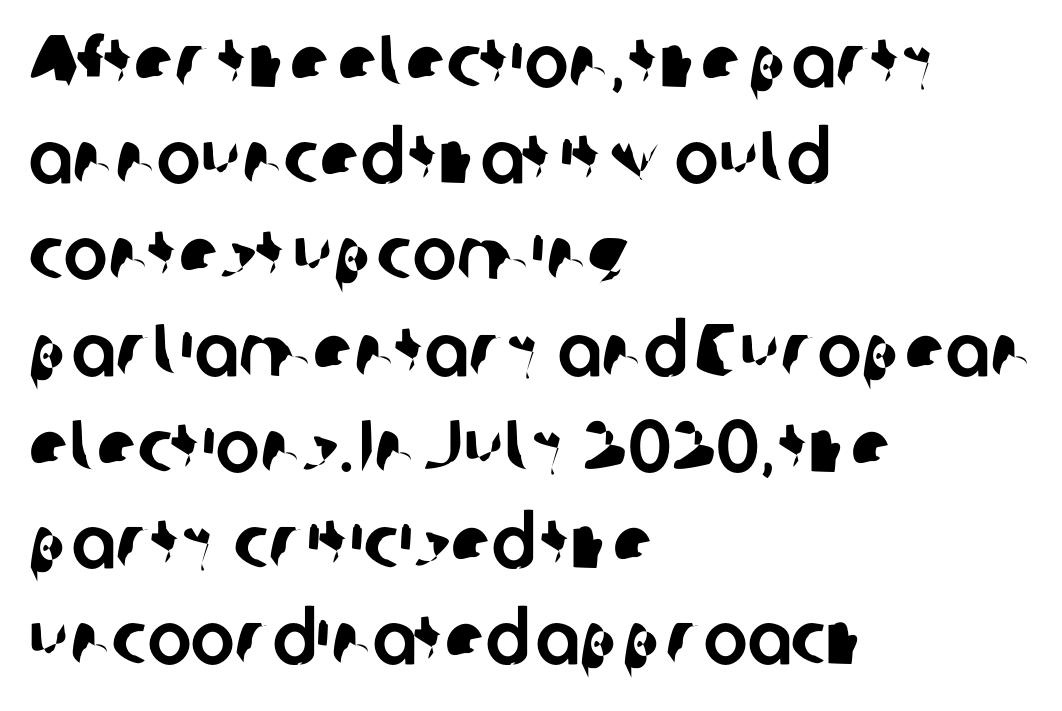
Q: Is the typeface a serif or a sans-serif typeface? A: Sans-serif.
Q: Is the text underlined? A: No.
Q: How is the paragraph aligned? A: Left-aligned.
Q: Is the spacing between letters normal or unusually wide? A: Normal.
Q: Is the spacing between lines tight, normal or loose? A: Normal.
Q: Width (condensed, normal, or wide)? A: Normal.
Q: Stroke contrast? A: Low.
Q: x-height? A: Medium.
Q: Monospaced? A: No.
